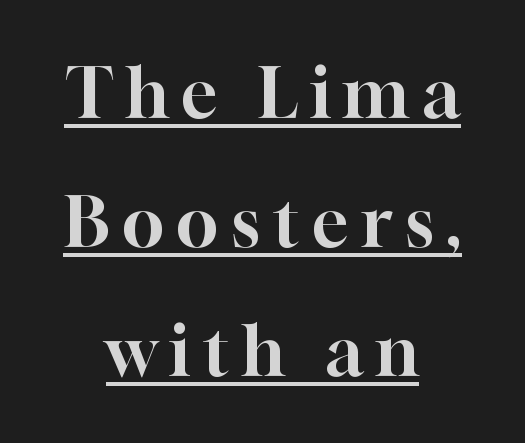
A typesetter would label this face a serif. Which margin do the lines hug? Neither — every line sits in the middle. Quick note: underline on. Is this a fixed-width face? No — the glyphs have proportional, varying widths. Is there any slant? The stems are plumb.
